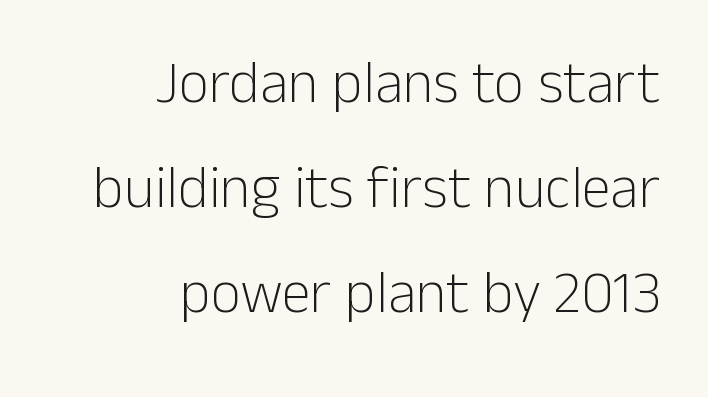
Nothing heavy about these letters — not bold at all. Each letter's strokes conclude bluntly, with no projecting serifs. Each letter keeps its own natural width here, so spacing adapts to shape. A clean baseline with only descenders dipping below it.
